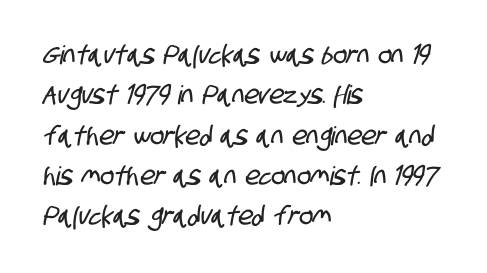
Q: Is the text underlined? A: No.
Q: How is the paragraph aligned? A: Left-aligned.
Q: Is the spacing between letters normal or unusually wide? A: Normal.
Q: Is the spacing between lines tight, normal or loose? A: Normal.
